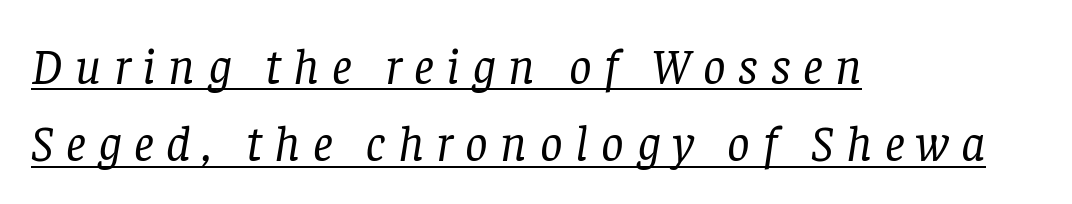
The image shows 50 px regular-weight serif type, italic (leaning right); set left-aligned, normal line spacing (1.55x), unusually wide letter spacing (+0.25 em), underlined; low stroke contrast and a large x-height.
